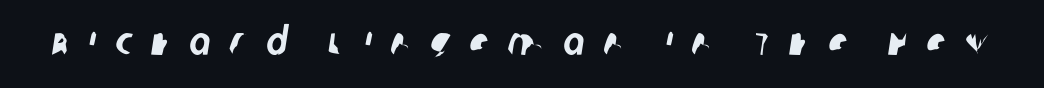
Q: Is the typeface a serif or a sans-serif typeface? A: Sans-serif.
Q: Is the text underlined? A: No.
Q: Is the spacing between letters normal or unusually wide? A: Unusually wide.
Q: Width (condensed, normal, or wide)? A: Condensed.
Q: Stroke contrast? A: Low.
Q: x-height? A: Large.
Q: Monospaced? A: No.
